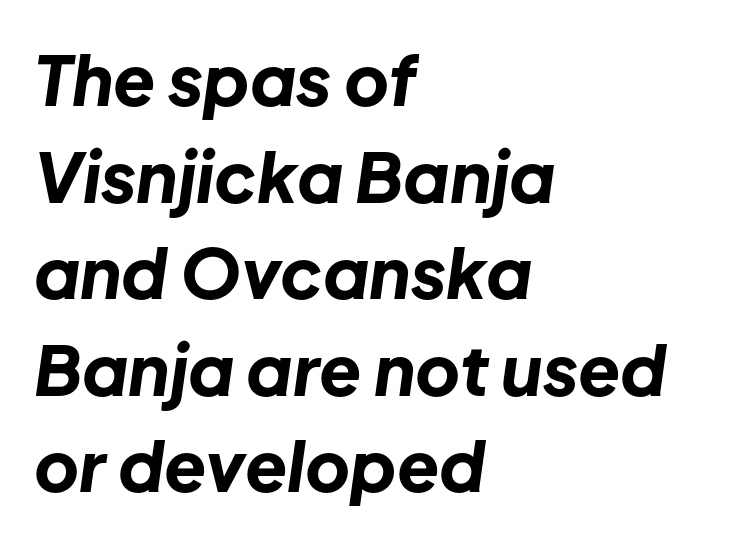
Q: Is the text bold? A: Yes.
Q: Is the text italic (slanted)? A: Yes, it leans right by about 8 degrees.
Q: Is the text underlined? A: No.
Q: How is the paragraph aligned? A: Left-aligned.
Q: Is the spacing between letters normal or unusually wide? A: Normal.
Q: Is the spacing between lines tight, normal or loose? A: Normal.
Q: Width (condensed, normal, or wide)? A: Normal.
Q: Stroke contrast? A: Low.
Q: x-height? A: Medium.
Q: Monospaced? A: No.
